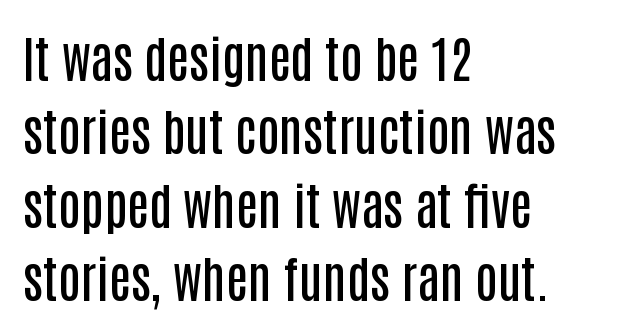
A student would call this left alignment; a typographer would say flush left, rag right. Think of a printed novel: that variable character pitch is what you see here. These lines were composed using upright roman letters. Set as a demibold, roughly 600 on the weight scale. The passage shown is typeset with a sans-serif family. Type without underlining.
